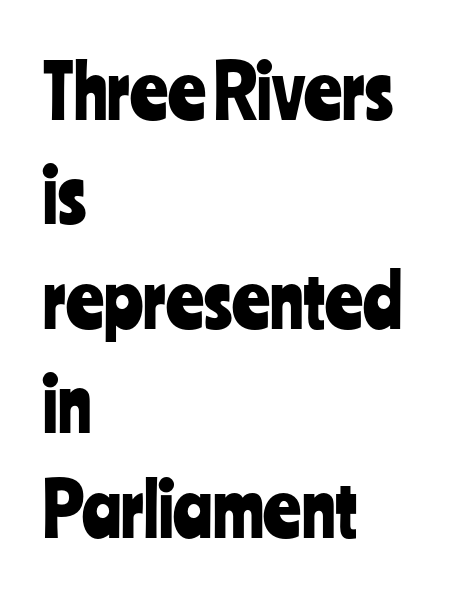
{"serif": "no", "italic": "no", "width": "condensed", "stroke_contrast": "low", "x_height": "medium", "monospaced": "no", "underline": "no", "align": "left", "line_spacing": "normal", "line_spacing_ratio": 1.43, "letter_spacing": "normal", "letter_spacing_em": 0.0, "glyph_px": 73}
